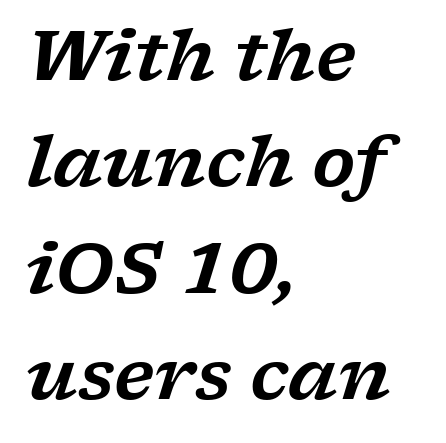
Compared with typical paragraphs, the rows here are spaced about the same. Note: serifs present on the glyphs. Honestly, there is no underline to notice here at all. A typesetter would mark this as italic.
